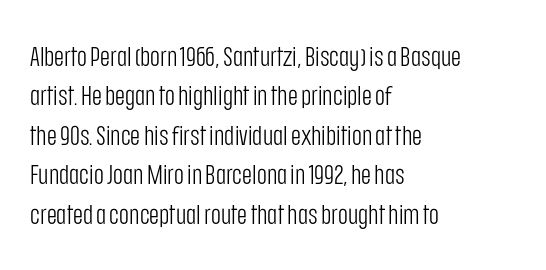
Q: Is the text bold? A: No.
Q: Is the text italic (slanted)? A: No, it is upright.
Q: Is the text underlined? A: No.
Q: How is the paragraph aligned? A: Left-aligned.
Q: Is the spacing between letters normal or unusually wide? A: Normal.
Q: Is the spacing between lines tight, normal or loose? A: Normal.
